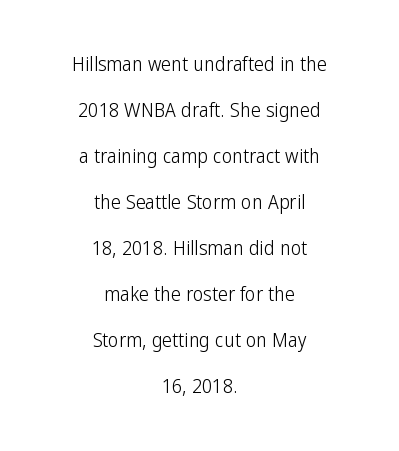
Q: Is the text bold? A: No.
Q: Is the text italic (slanted)? A: No, it is upright.
Q: Is the text underlined? A: No.
Q: How is the paragraph aligned? A: Centered.
Q: Is the spacing between letters normal or unusually wide? A: Normal.
Q: Is the spacing between lines tight, normal or loose? A: Loose.
